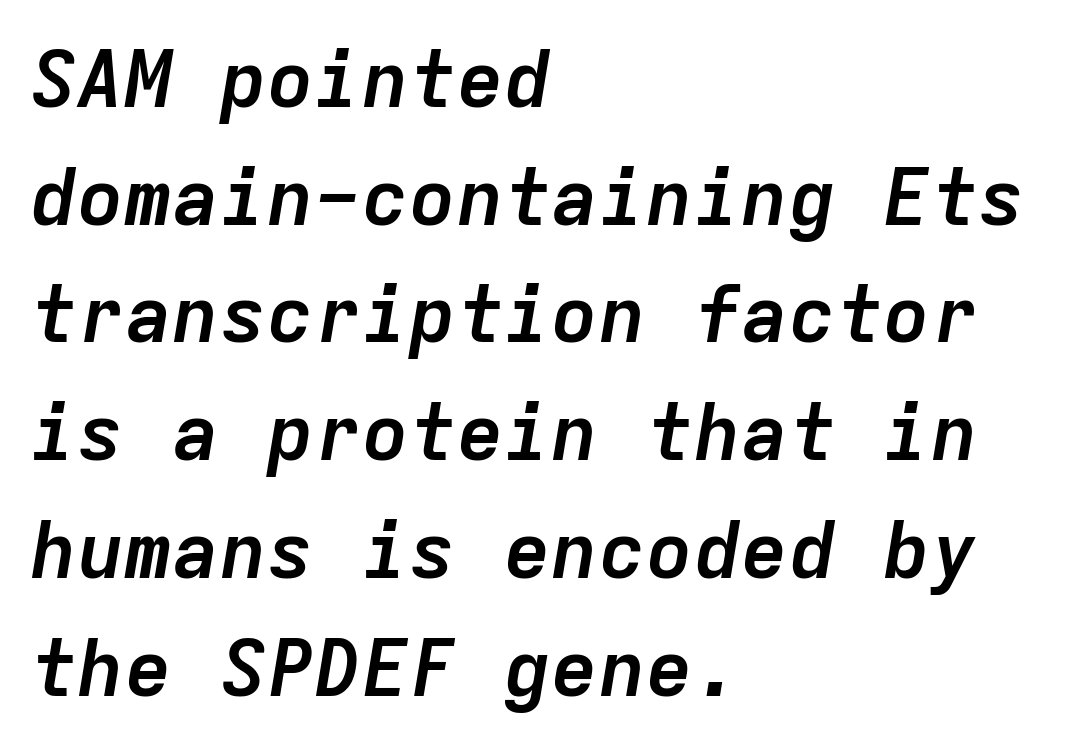
Q: Is the text bold? A: Yes.
Q: Is the text italic (slanted)? A: Yes, it leans right by about 9 degrees.
Q: Is the text underlined? A: No.
Q: How is the paragraph aligned? A: Left-aligned.
Q: Is the spacing between letters normal or unusually wide? A: Normal.
Q: Is the spacing between lines tight, normal or loose? A: Normal.
Q: Width (condensed, normal, or wide)? A: Normal.
Q: Stroke contrast? A: Low.
Q: x-height? A: Medium.
Q: Monospaced? A: Yes.
